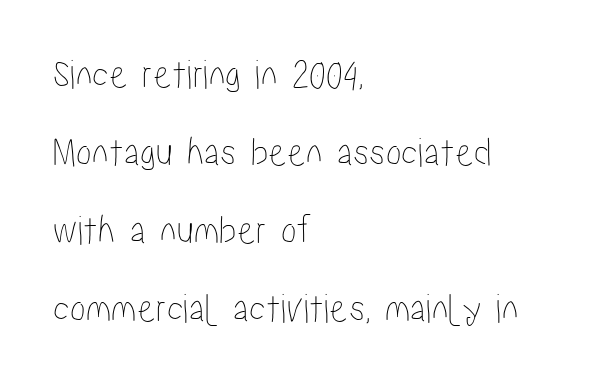
Does the lettering tilt? It doesn't — this is upright. Looks like regular typesetting: each glyph gets only the width it needs. Observe the ordinary spacing: letters are neighbours, not strangers. Which margin do the lines hug? The left one — the right edge is uneven. Letters rest on an invisible, unmarked baseline.
